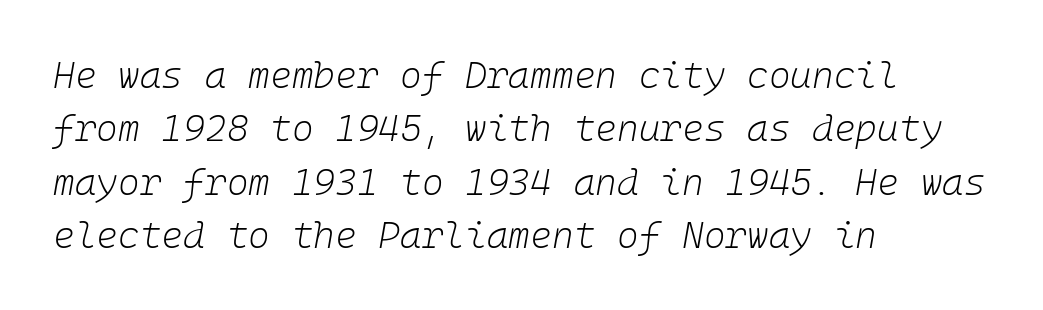
{"italic": "yes", "lean": "right", "slant_degrees": 10, "bold": "no", "weight": "light", "width": "normal", "stroke_contrast": "low", "x_height": "medium", "underline": "no", "align": "left", "line_spacing": "normal", "line_spacing_ratio": 1.44, "letter_spacing": "normal", "letter_spacing_em": 0.0, "glyph_px": 37}
